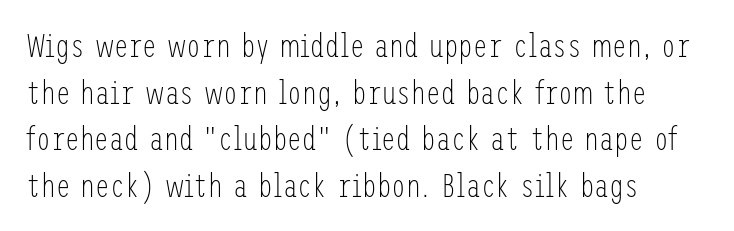
Q: Is the text bold? A: No.
Q: Is the text italic (slanted)? A: No, it is upright.
Q: Is the typeface a serif or a sans-serif typeface? A: Sans-serif.
Q: Is the text underlined? A: No.
Q: How is the paragraph aligned? A: Left-aligned.
Q: Is the spacing between letters normal or unusually wide? A: Normal.
Q: Is the spacing between lines tight, normal or loose? A: Normal.
Q: Width (condensed, normal, or wide)? A: Condensed.
Q: Stroke contrast? A: Low.
Q: x-height? A: Medium.
